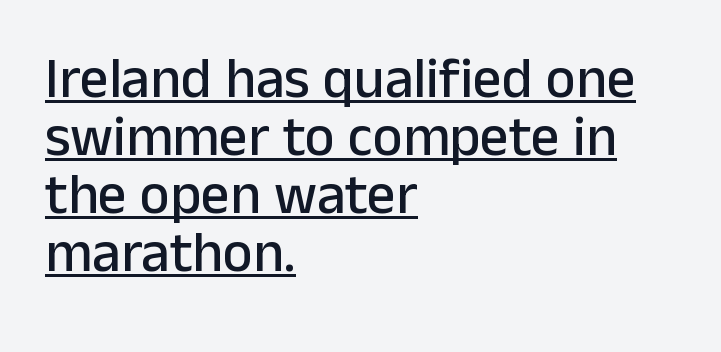
If you drew a line through each stem, it would be perfectly vertical. These lines are composed in type without serifs. Rows of type sit shoulder to shoulder in the vertical direction. This sample carries an underscore along the baseline area. Is this a fixed-width face? No — the glyphs have proportional, varying widths.
